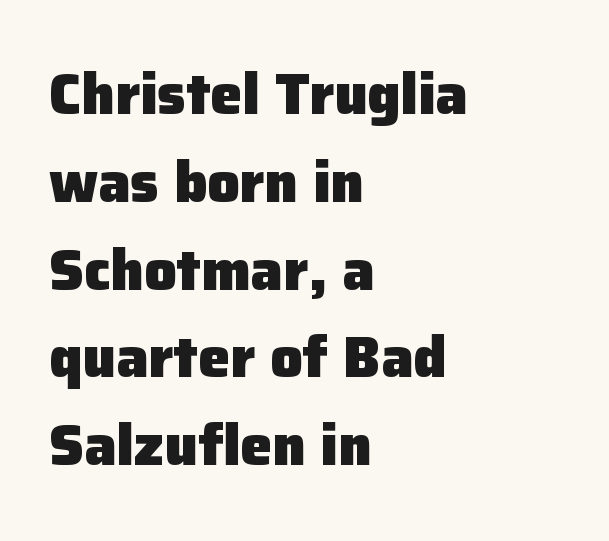
{"serif": "no", "italic": "no", "bold": "yes", "weight": "heavy", "width": "normal", "stroke_contrast": "low", "x_height": "medium", "monospaced": "no", "underline": "no", "align": "left", "line_spacing": "normal", "line_spacing_ratio": 1.54, "letter_spacing": "normal", "letter_spacing_em": 0.0, "glyph_px": 57}
